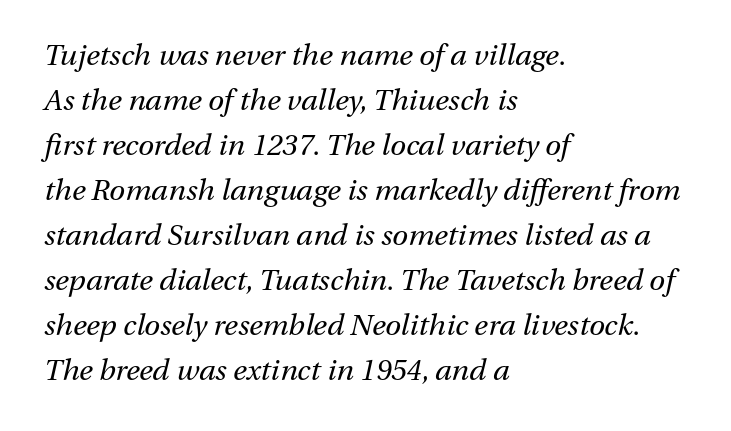
Typeset ragged right — the left edge is the straight one. Italic: yes, the glyphs are oblique. The face used here is proportionally spaced, like ordinary book or web type. Has an underline been added? It has not. Compared with typical body copy, the letter spacing here is the same. Weight class: somewhere from thin through regular.
